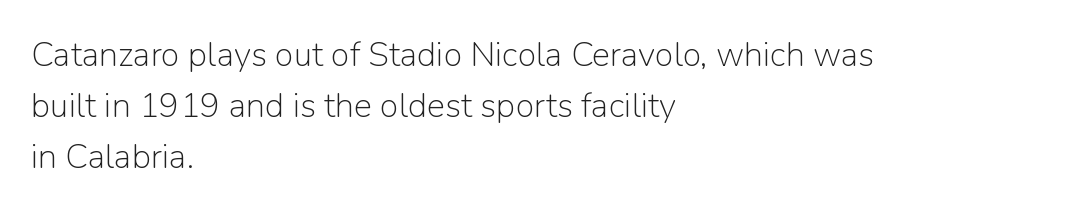
Q: Is the text bold? A: No.
Q: Is the text italic (slanted)? A: No, it is upright.
Q: Is the typeface a serif or a sans-serif typeface? A: Sans-serif.
Q: Is the text underlined? A: No.
Q: How is the paragraph aligned? A: Left-aligned.
Q: Is the spacing between letters normal or unusually wide? A: Normal.
Q: Is the spacing between lines tight, normal or loose? A: Normal.
Q: Width (condensed, normal, or wide)? A: Normal.
Q: Stroke contrast? A: Low.
Q: x-height? A: Medium.
Q: Monospaced? A: No.
